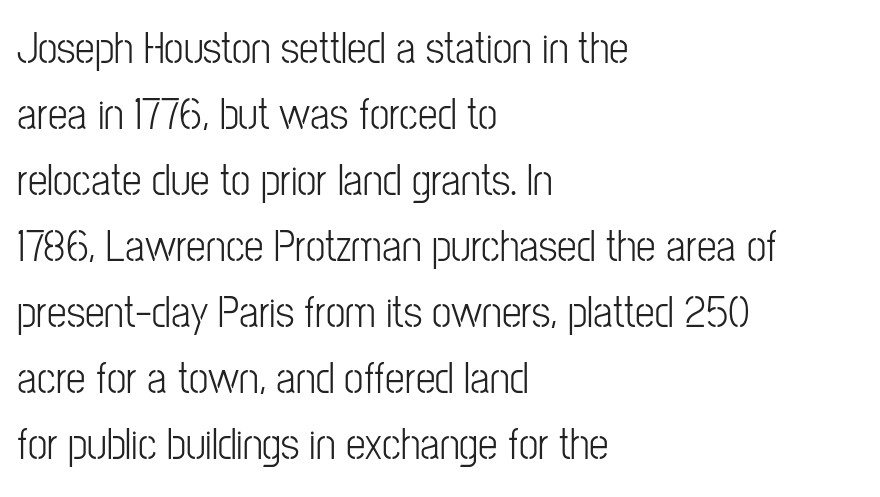
Q: Is the text bold? A: No.
Q: Is the text italic (slanted)? A: No, it is upright.
Q: Is the typeface a serif or a sans-serif typeface? A: Sans-serif.
Q: Is the text underlined? A: No.
Q: How is the paragraph aligned? A: Left-aligned.
Q: Is the spacing between letters normal or unusually wide? A: Normal.
Q: Is the spacing between lines tight, normal or loose? A: Normal.
Q: Width (condensed, normal, or wide)? A: Condensed.
Q: Stroke contrast? A: Low.
Q: x-height? A: Medium.
Q: Monospaced? A: No.
